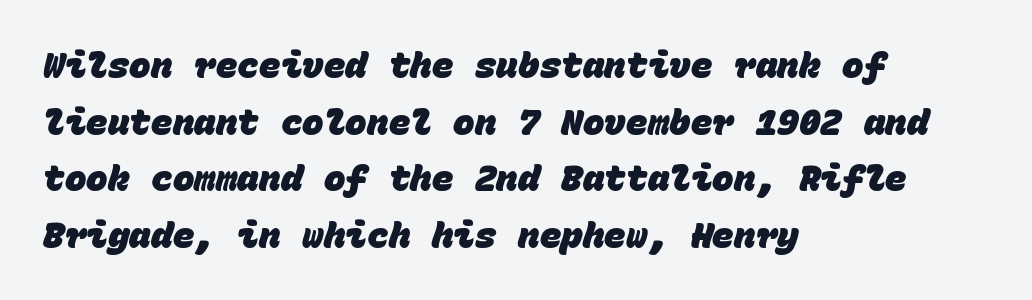
The image shows 36 px heavy sans-serif type, monospaced; set left-aligned, normal line spacing (1.57x), normal letter spacing, not underlined; low stroke contrast and a large x-height.
